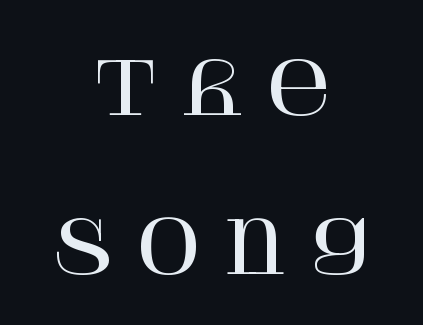
Q: Is the text italic (slanted)? A: No, it is upright.
Q: Is the typeface a serif or a sans-serif typeface? A: Serif.
Q: Is the text underlined? A: No.
Q: How is the paragraph aligned? A: Centered.
Q: Is the spacing between letters normal or unusually wide? A: Unusually wide.
Q: Is the spacing between lines tight, normal or loose? A: Loose.
Q: Width (condensed, normal, or wide)? A: Normal.
Q: Stroke contrast? A: High.
Q: x-height? A: Large.
